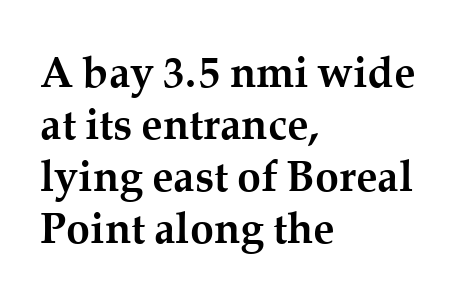
Q: Is the text bold? A: Yes.
Q: Is the text italic (slanted)? A: No, it is upright.
Q: Is the typeface a serif or a sans-serif typeface? A: Serif.
Q: Is the text underlined? A: No.
Q: How is the paragraph aligned? A: Left-aligned.
Q: Is the spacing between letters normal or unusually wide? A: Normal.
Q: Width (condensed, normal, or wide)? A: Normal.
Q: Stroke contrast? A: Medium.
Q: x-height? A: Medium.
Q: Monospaced? A: No.
